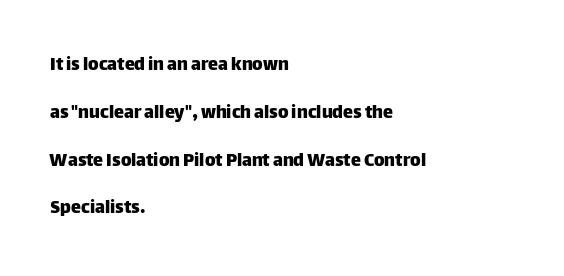
Q: Is the text italic (slanted)? A: No, it is upright.
Q: Is the text underlined? A: No.
Q: How is the paragraph aligned? A: Left-aligned.
Q: Is the spacing between letters normal or unusually wide? A: Normal.
Q: Is the spacing between lines tight, normal or loose? A: Loose.
